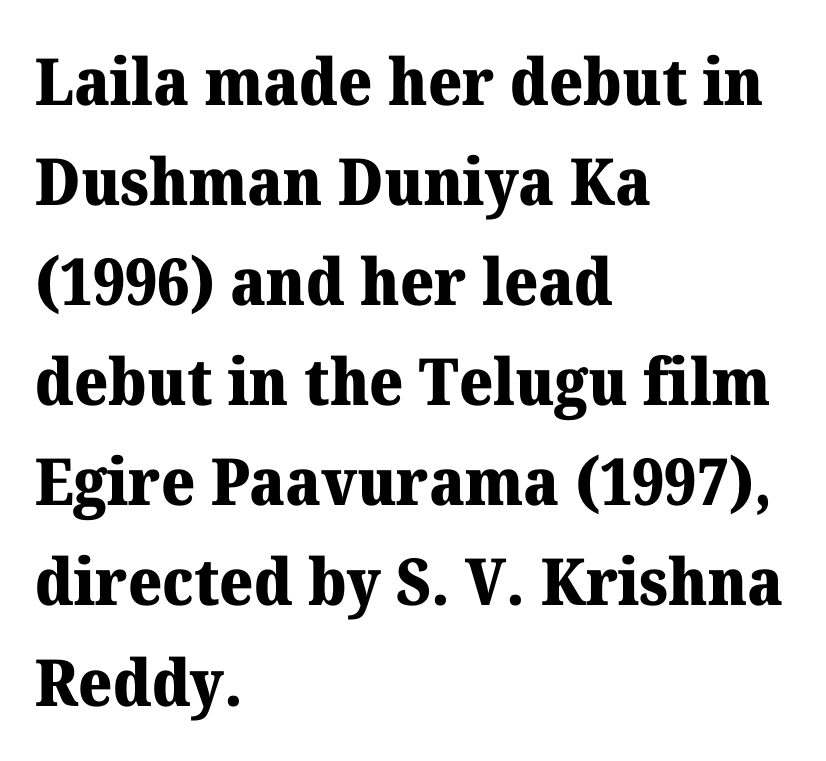
Reading down the block, your eye returns to a fixed left position each line. You'd pick this weight for a headline — it's a proper bold. This is roman type, the default non-slanted kind. Is the letter spacing exaggerated? No — it looks like the ordinary default. The rendering uses natural spacing where letterforms have individual widths. The block of text has a typical density, with ordinary space between rows.
